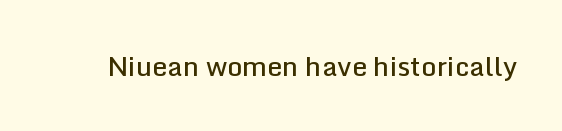
Q: Is the text bold? A: Semi-bold.
Q: Is the text italic (slanted)? A: No, it is upright.
Q: Is the text underlined? A: No.
Q: Is the spacing between letters normal or unusually wide? A: Normal.
